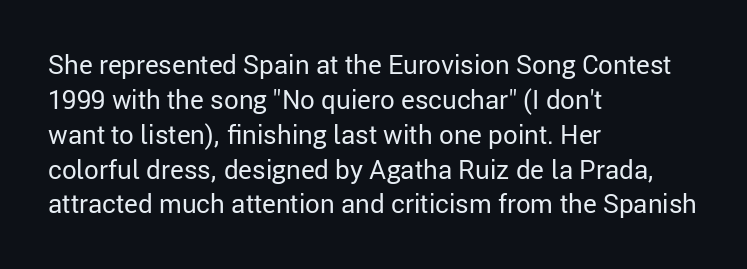
{"italic": "no", "bold": "no", "underline": "no", "align": "left", "line_spacing": "normal", "line_spacing_ratio": 1.34, "letter_spacing": "normal", "letter_spacing_em": 0.0, "glyph_px": 26}
